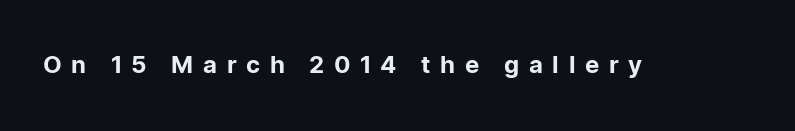
{"italic": "no", "underline": "no", "letter_spacing": "wide", "letter_spacing_em": 0.4, "glyph_px": 24}
